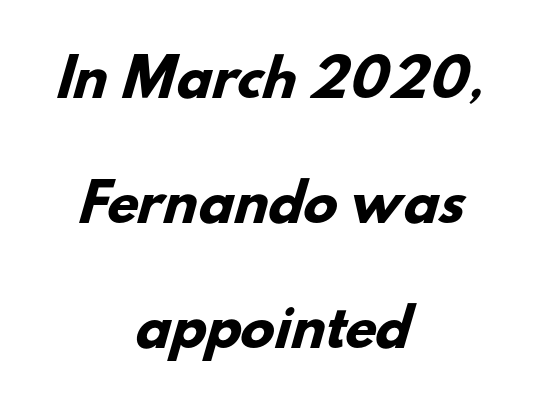
Baseline-to-baseline distance is far greater than the letter height. Observe the ordinary spacing: letters are neighbours, not strangers. These lines are rendered in a variable-pitch font. The letters are bold, with thick, heavy strokes. The paragraph shown floats in the horizontal middle.
